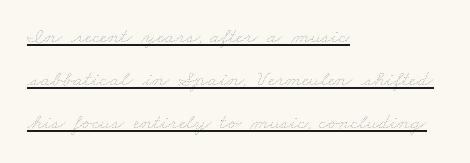
Q: Is the text bold? A: No.
Q: Is the text underlined? A: Yes.
Q: How is the paragraph aligned? A: Left-aligned.
Q: Is the spacing between letters normal or unusually wide? A: Normal.
Q: Is the spacing between lines tight, normal or loose? A: Loose.
